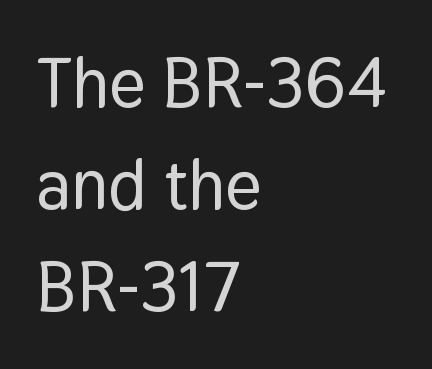
Q: Is the text italic (slanted)? A: No, it is upright.
Q: Is the typeface a serif or a sans-serif typeface? A: Sans-serif.
Q: Is the text underlined? A: No.
Q: How is the paragraph aligned? A: Left-aligned.
Q: Is the spacing between letters normal or unusually wide? A: Normal.
Q: Is the spacing between lines tight, normal or loose? A: Normal.
Q: Width (condensed, normal, or wide)? A: Normal.
Q: Stroke contrast? A: Low.
Q: x-height? A: Medium.
Q: Monospaced? A: No.
